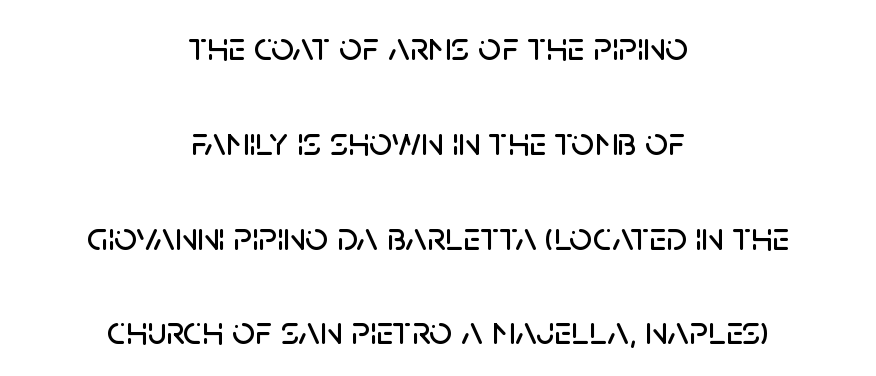
You could fit nearly another row in the gap between these rows. Line starts and ends both wander, symmetrically. Plain, unruled lines of type. Tracking here is standard; glyphs follow each other at the usual distance. What kind of face is this? One without serifs — a sans.
